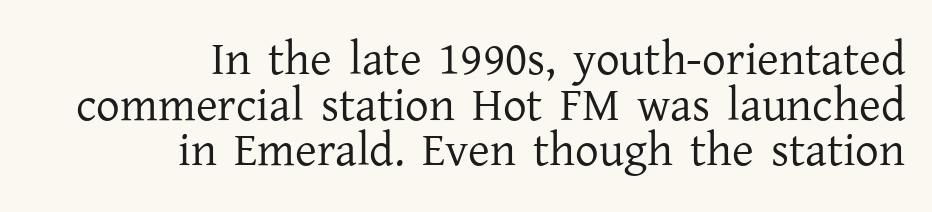
The gaps between neighbouring characters are ordinary and unremarkable. Here the designer chose a conventional face with non-uniform glyph widths. Vertical strokes here are truly vertical. The passage is arranged like a letterhead date or caption credit — flush right. The area under the type is left untouched.
